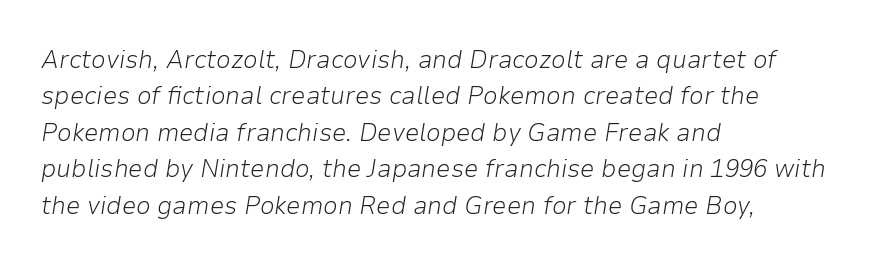
The image shows 26 px text type, italic (leaning right); set left-aligned, normal line spacing (1.4x), normal letter spacing, not underlined.
